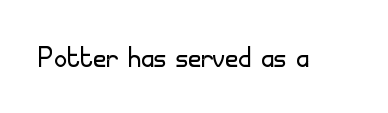
{"serif": "no", "italic": "no", "bold": "no", "weight": "light", "width": "normal", "stroke_contrast": "low", "x_height": "small", "monospaced": "no", "underline": "no", "letter_spacing": "normal", "letter_spacing_em": 0.0, "glyph_px": 36}
